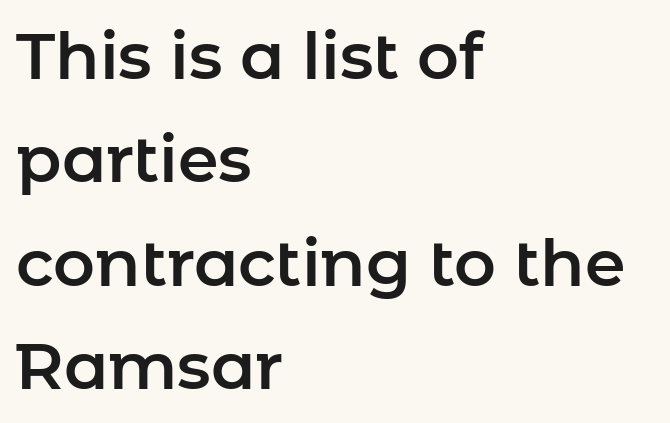
Q: Is the text italic (slanted)? A: No, it is upright.
Q: Is the typeface a serif or a sans-serif typeface? A: Sans-serif.
Q: Is the text underlined? A: No.
Q: How is the paragraph aligned? A: Left-aligned.
Q: Is the spacing between letters normal or unusually wide? A: Normal.
Q: Is the spacing between lines tight, normal or loose? A: Normal.
Q: Width (condensed, normal, or wide)? A: Normal.
Q: Stroke contrast? A: Low.
Q: x-height? A: Medium.
Q: Monospaced? A: No.
